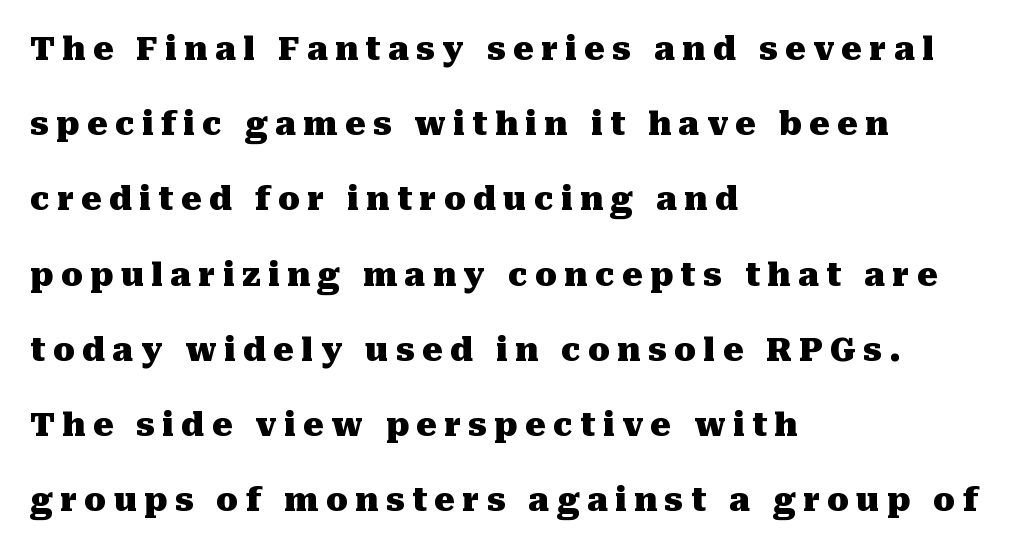
The rendering uses a large line-height, opening up the rows. No word sits above an underline. Heavy, bold letterforms. The glyphs in this specimen are seriffed. Every stem runs plumb, perpendicular to the baseline. Substantial extra tracking has been applied to these lines.
